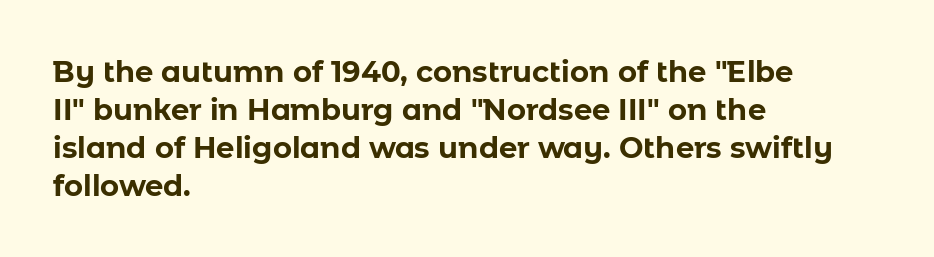
Q: Is the text bold? A: Yes.
Q: Is the text italic (slanted)? A: No, it is upright.
Q: Is the typeface a serif or a sans-serif typeface? A: Sans-serif.
Q: Is the text underlined? A: No.
Q: How is the paragraph aligned? A: Left-aligned.
Q: Is the spacing between letters normal or unusually wide? A: Normal.
Q: Is the spacing between lines tight, normal or loose? A: Normal.
Q: Width (condensed, normal, or wide)? A: Normal.
Q: Stroke contrast? A: Low.
Q: x-height? A: Medium.
Q: Monospaced? A: No.
